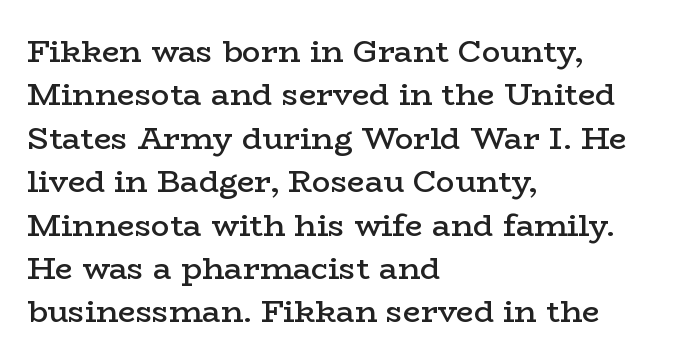
{"serif": "yes", "italic": "no", "bold": "semi", "weight": "semibold", "width": "wide", "stroke_contrast": "low", "x_height": "medium", "monospaced": "no", "underline": "no", "align": "left", "line_spacing": "normal", "line_spacing_ratio": 1.4, "letter_spacing": "normal", "letter_spacing_em": 0.0, "glyph_px": 31}
